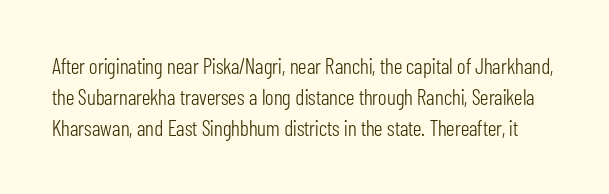
{"italic": "no", "bold": "no", "underline": "no", "line_spacing": "normal", "line_spacing_ratio": 1.41, "letter_spacing": "normal", "letter_spacing_em": 0.0, "glyph_px": 22}
